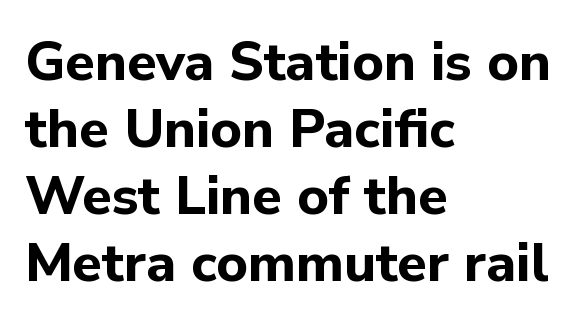
{"serif": "no", "italic": "no", "bold": "yes", "weight": "bold", "width": "normal", "stroke_contrast": "low", "x_height": "medium", "monospaced": "no", "underline": "no", "align": "left", "line_spacing_ratio": 1.24, "letter_spacing": "normal", "letter_spacing_em": 0.0, "glyph_px": 54}
